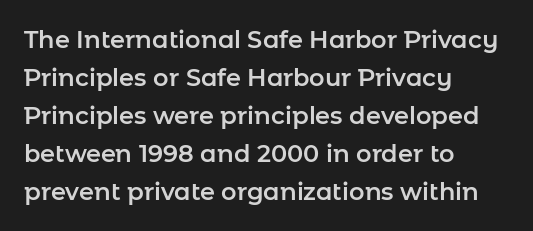
Q: Is the text italic (slanted)? A: No, it is upright.
Q: Is the text underlined? A: No.
Q: How is the paragraph aligned? A: Left-aligned.
Q: Is the spacing between letters normal or unusually wide? A: Normal.
Q: Is the spacing between lines tight, normal or loose? A: Normal.
